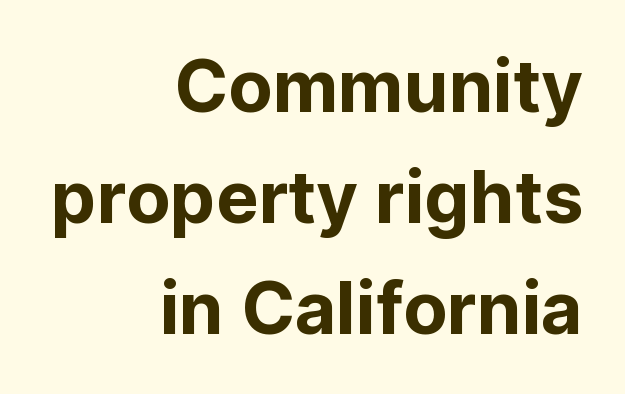
The image shows 72 px sans-serif type, upright; set right-aligned, normal line spacing (1.54x), normal letter spacing, not underlined; low stroke contrast and a medium x-height.
